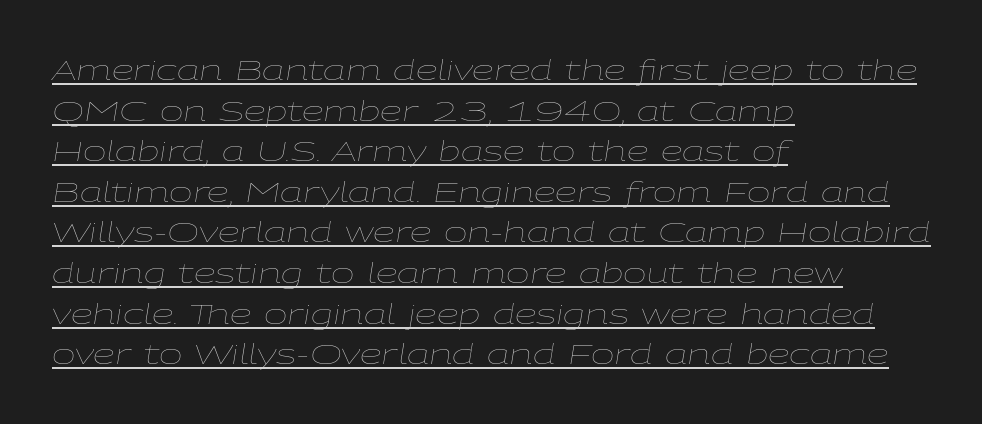
The image shows 28 px thin, wide type, italic (leaning right); set left-aligned, normal line spacing (1.45x), normal letter spacing, underlined; low stroke contrast and a medium x-height.
